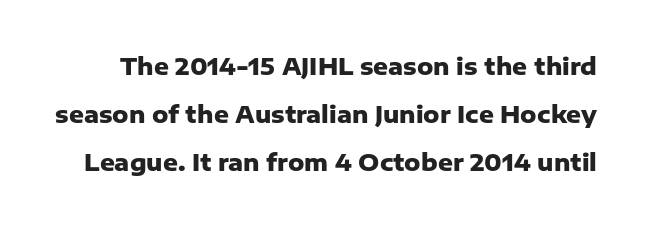
Notice how the stems are strictly vertical — no italics here. The foot of each line stays bare and open. Summary of vertical rhythm: relaxed, with wide interline spacing. These lines keep a tight, regular rhythm from letter to letter.
